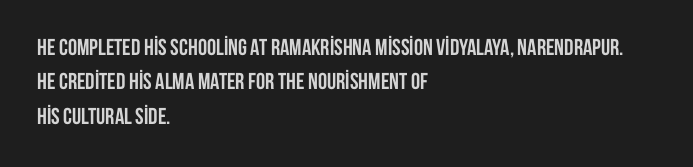
Is the letter spacing exaggerated? No — it looks like the ordinary default. Reading down the block, your eye returns to a fixed left position each line. Heavy-handed strokes throughout: this text is bold. Just letters on the line, the space beneath them empty. Baseline-to-baseline distance is the conventional proportion of letter height. A roman cut, with each character standing at attention.
